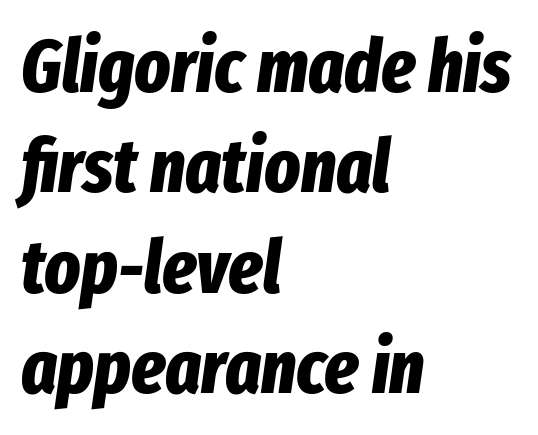
Q: Is the text bold? A: Yes.
Q: Is the text italic (slanted)? A: Yes, it leans right by about 8 degrees.
Q: Is the text underlined? A: No.
Q: How is the paragraph aligned? A: Left-aligned.
Q: Is the spacing between letters normal or unusually wide? A: Normal.
Q: Is the spacing between lines tight, normal or loose? A: Normal.
Q: Width (condensed, normal, or wide)? A: Condensed.
Q: Stroke contrast? A: Low.
Q: x-height? A: Medium.
Q: Monospaced? A: No.
